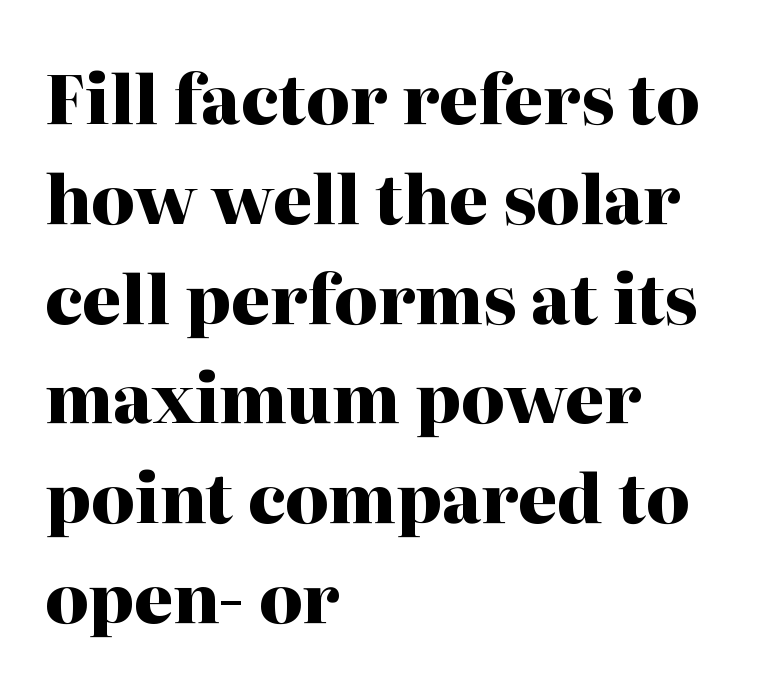
Q: Is the text bold? A: Yes.
Q: Is the text italic (slanted)? A: No, it is upright.
Q: Is the typeface a serif or a sans-serif typeface? A: Serif.
Q: Is the text underlined? A: No.
Q: How is the paragraph aligned? A: Left-aligned.
Q: Is the spacing between letters normal or unusually wide? A: Normal.
Q: Is the spacing between lines tight, normal or loose? A: Normal.
Q: Width (condensed, normal, or wide)? A: Normal.
Q: Stroke contrast? A: High.
Q: x-height? A: Medium.
Q: Monospaced? A: No.
